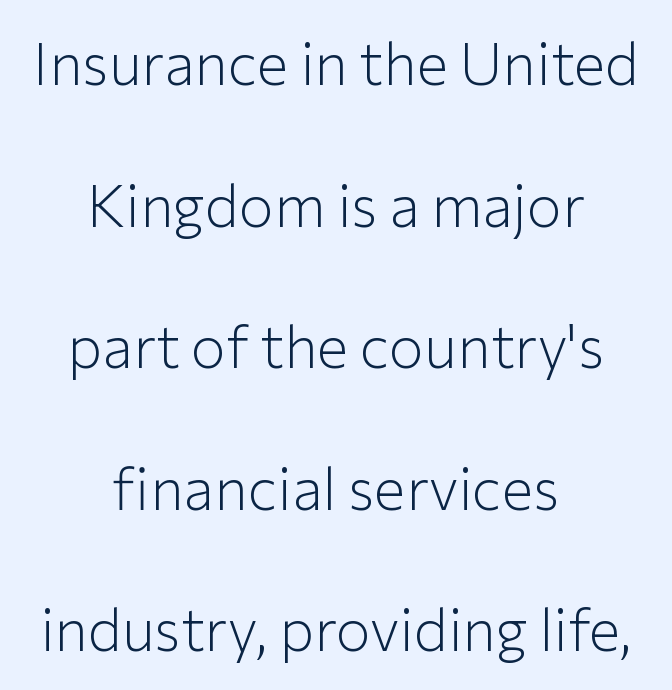
The letters stand upright; this is a roman face. You can tell from the bare stems that sans-serif type was used. Tracking value appears to be zero — textbook default spacing. These lines are rendered in a variable-pitch font.
